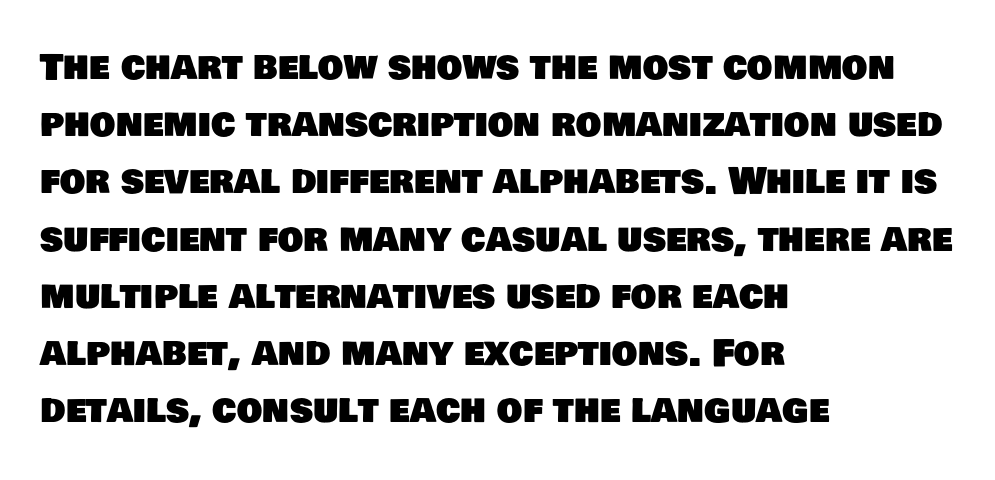
A sans-serif font was chosen for this passage. This sample has the flowing, uneven cadence of proportional lettering. Underline: absent. The letters sit at their default tracking, neither squeezed nor spread. These lines stack with their left ends in a neat column.
